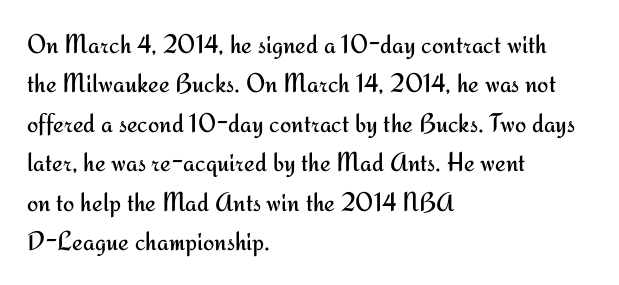
The image shows 27 px text type, upright; set left-aligned, normal line spacing (1.46x), normal letter spacing, not underlined.
